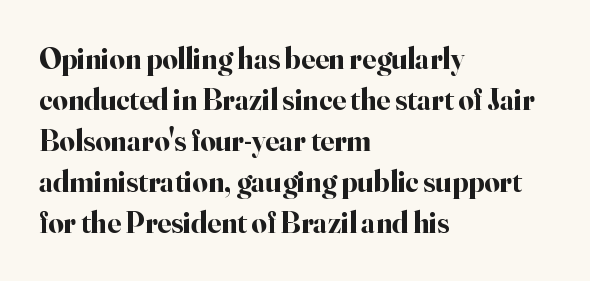
The image shows 30 px bold serif type, upright; set left-aligned, normal line spacing (1.37x), normal letter spacing, not underlined; high stroke contrast and a small x-height.
